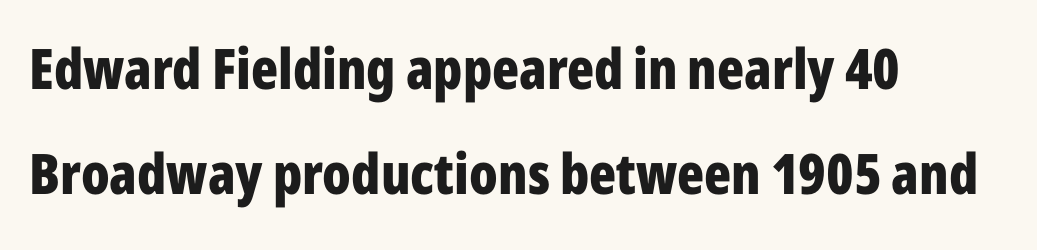
Italic? Not at all — the glyphs are vertical. Look at the stroke-to-counter ratio: heavy, a bold. Compared with typical body copy, the letter spacing here is the same. Rule under the text: the space is simply empty. The setting favours the left margin, as ordinary paragraphs usually do.
